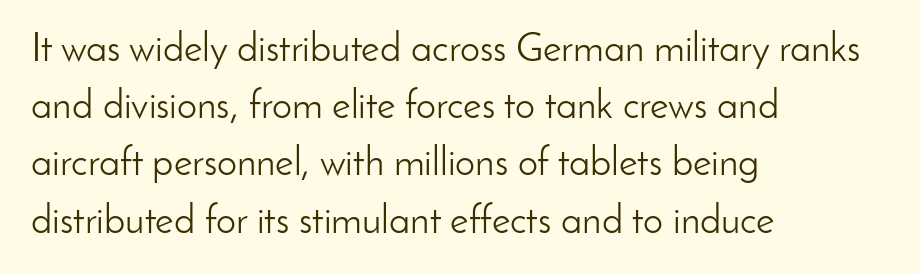
The image shows 40 px light sans-serif type, upright; set left-aligned, normal line spacing (1.43x), normal letter spacing, not underlined; low stroke contrast and a small x-height.
